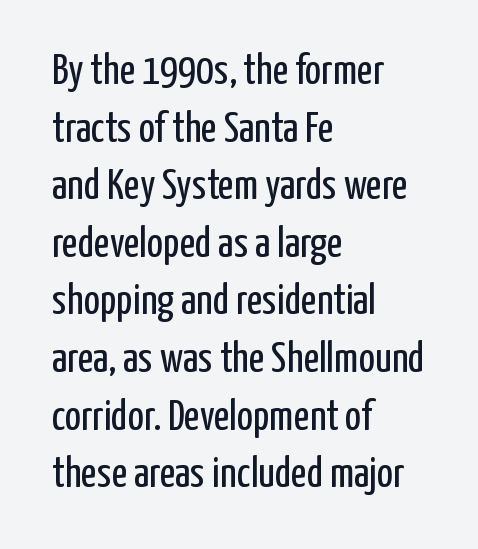
The image shows 43 px regular-weight, condensed sans-serif type, upright; set left-aligned, normal line spacing (1.34x), normal letter spacing, not underlined; low stroke contrast and a medium x-height.
